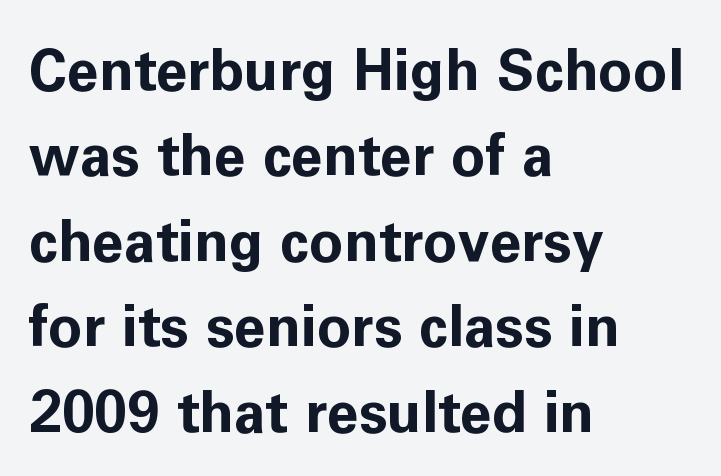
The rag falls on the right side of this text block. Letter spacing: default. Do the letters lean? They stand straight. Underlining? Definitely not there. Vertically, the passage feels balanced, rows spaced as you'd expect. Do the characters align in a grid? No, the font is proportional.
